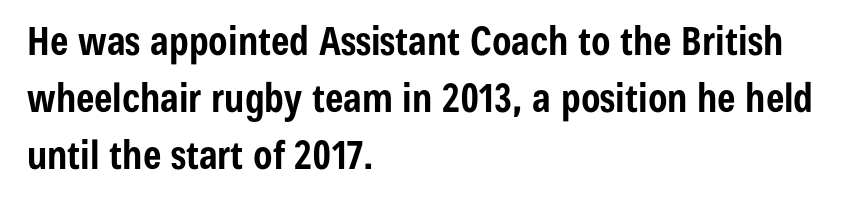
Q: Is the text bold? A: Yes.
Q: Is the text italic (slanted)? A: No, it is upright.
Q: Is the typeface a serif or a sans-serif typeface? A: Sans-serif.
Q: Is the text underlined? A: No.
Q: How is the paragraph aligned? A: Left-aligned.
Q: Is the spacing between letters normal or unusually wide? A: Normal.
Q: Is the spacing between lines tight, normal or loose? A: Normal.
Q: Width (condensed, normal, or wide)? A: Condensed.
Q: Stroke contrast? A: Low.
Q: x-height? A: Medium.
Q: Monospaced? A: No.
